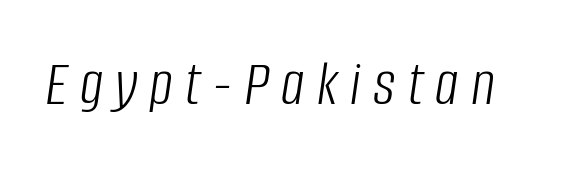
Weight: regular or lighter. An italicized treatment has been applied to the whole sample. The letters advance in unequal steps, a hallmark of proportional type. Each row of text sits above clean, open space.
